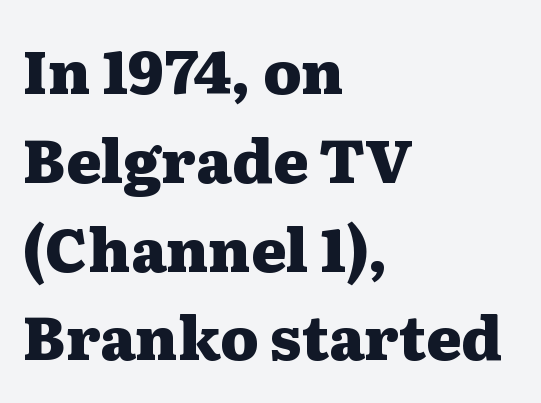
{"serif": "yes", "italic": "no", "bold": "yes", "weight": "heavy", "width": "wide", "stroke_contrast": "medium", "x_height": "medium", "monospaced": "no", "underline": "no", "align": "left", "line_spacing": "normal", "line_spacing_ratio": 1.48, "letter_spacing": "normal", "letter_spacing_em": 0.0, "glyph_px": 60}
